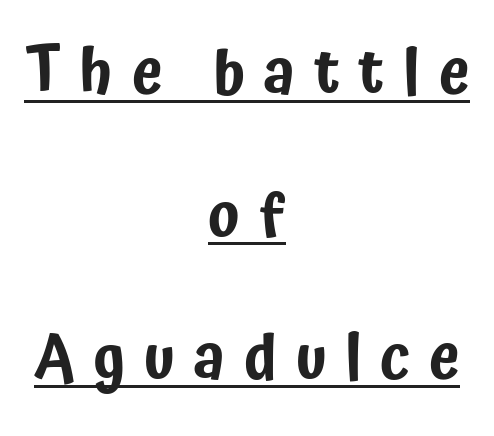
{"serif": "no", "italic": "no", "width": "condensed", "stroke_contrast": "low", "x_height": "medium", "monospaced": "no", "underline": "yes", "align": "center", "line_spacing": "loose", "line_spacing_ratio": 2.3, "letter_spacing": "wide", "letter_spacing_em": 0.3, "glyph_px": 62}
